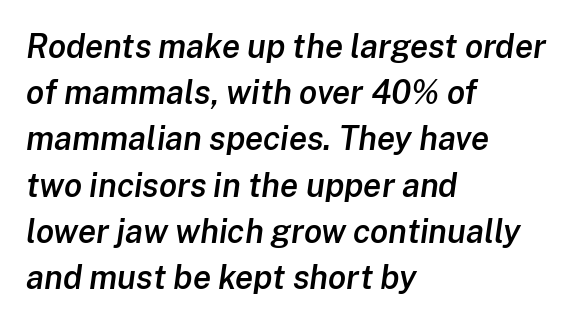
{"italic": "yes", "lean": "right", "slant_degrees": 8, "bold": "semi", "weight": "semibold", "width": "normal", "stroke_contrast": "low", "x_height": "medium", "monospaced": "no", "underline": "no", "align": "left", "line_spacing": "normal", "line_spacing_ratio": 1.4, "letter_spacing": "normal", "letter_spacing_em": 0.0, "glyph_px": 33}
